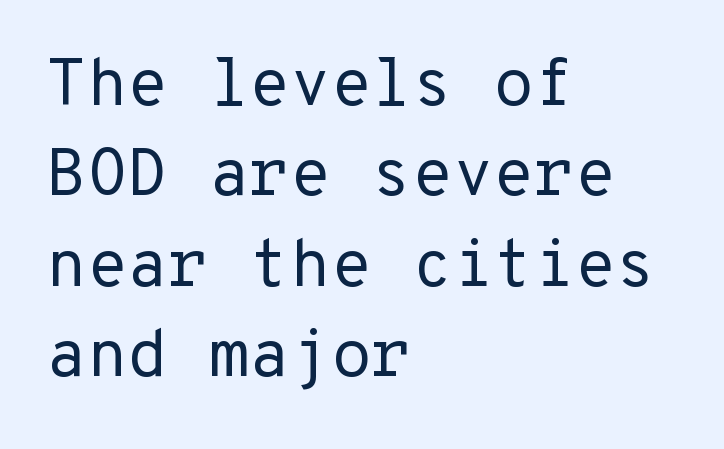
{"serif": "no", "italic": "no", "bold": "no", "weight": "regular", "width": "normal", "stroke_contrast": "low", "x_height": "medium", "monospaced": "yes", "underline": "no", "align": "left", "line_spacing": "normal", "line_spacing_ratio": 1.37, "letter_spacing": "normal", "letter_spacing_em": 0.0, "glyph_px": 66}
